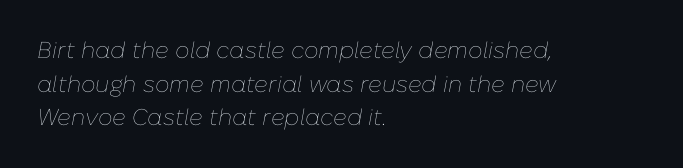
The image shows 23 px text type, italic (leaning right); set left-aligned, normal line spacing (1.46x), normal letter spacing, not underlined.
